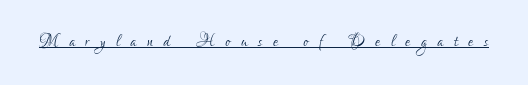
{"bold": "no", "underline": "yes", "letter_spacing": "wide", "letter_spacing_em": 0.49, "glyph_px": 22}
